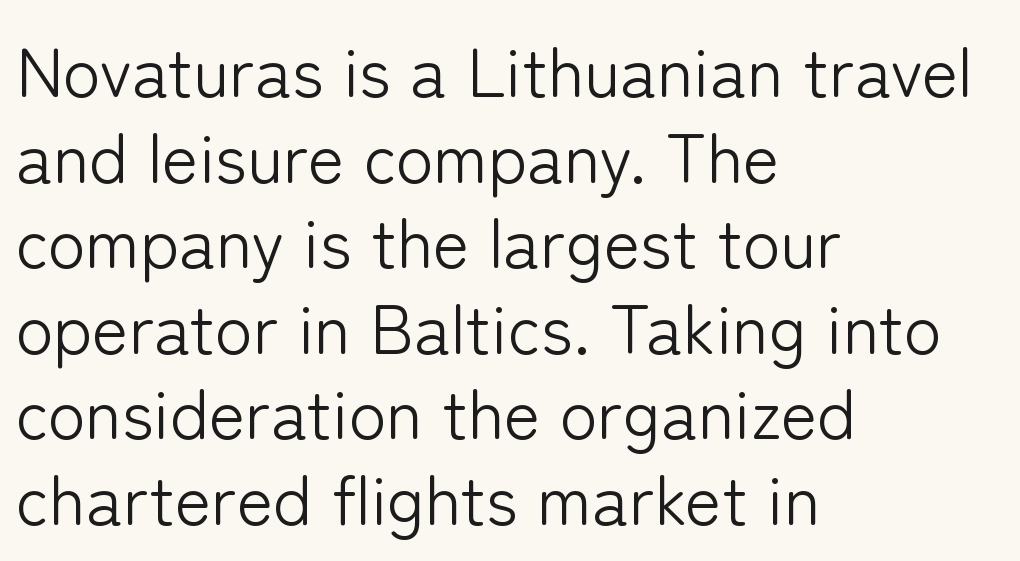
{"serif": "no", "italic": "no", "bold": "no", "weight": "light", "width": "normal", "stroke_contrast": "low", "x_height": "medium", "monospaced": "no", "underline": "no", "align": "left", "line_spacing_ratio": 1.24, "letter_spacing": "normal", "letter_spacing_em": 0.0, "glyph_px": 69}
